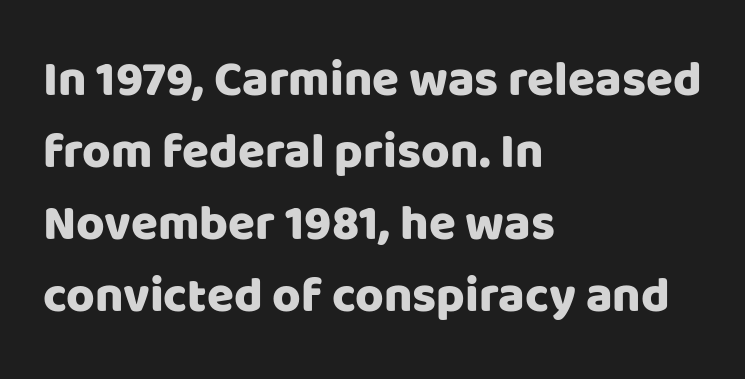
{"serif": "no", "italic": "no", "width": "normal", "stroke_contrast": "low", "x_height": "large", "monospaced": "no", "underline": "no", "align": "left", "line_spacing": "normal", "line_spacing_ratio": 1.47, "letter_spacing": "normal", "letter_spacing_em": 0.0, "glyph_px": 49}
